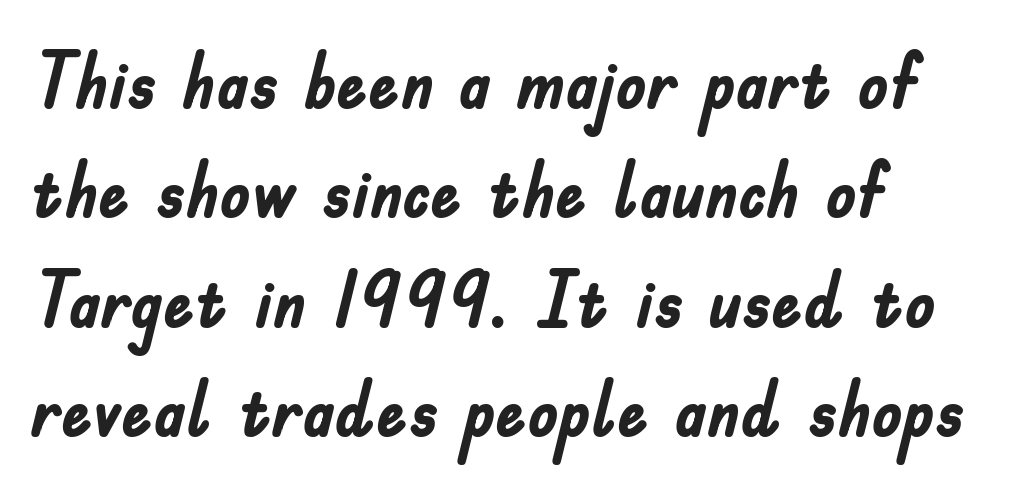
{"serif": "no", "bold": "yes", "weight": "semibold", "width": "condensed", "stroke_contrast": "low", "x_height": "small", "monospaced": "no", "underline": "no", "align": "left", "line_spacing": "normal", "line_spacing_ratio": 1.42, "letter_spacing": "normal", "letter_spacing_em": 0.0, "glyph_px": 77}
